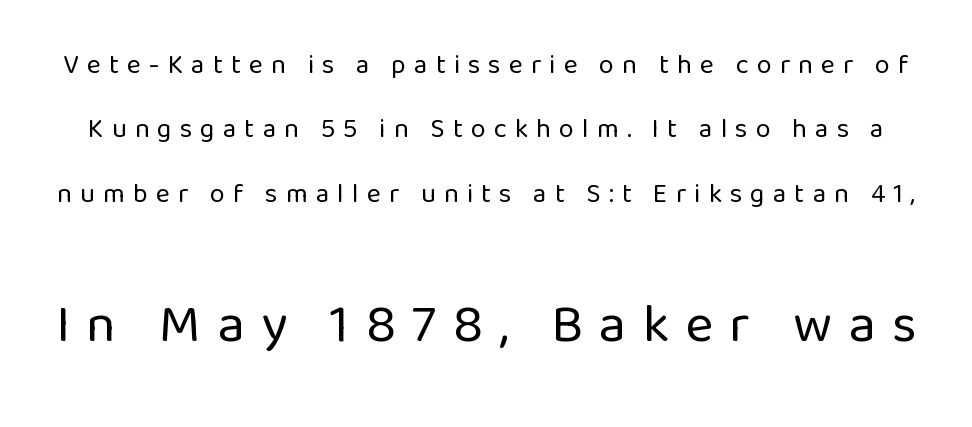
Q: Is the text bold? A: No.
Q: Is the text italic (slanted)? A: No, it is upright.
Q: Is the typeface a serif or a sans-serif typeface? A: Sans-serif.
Q: Is the text underlined? A: No.
Q: Is the spacing between letters normal or unusually wide? A: Unusually wide.
Q: Is the spacing between lines tight, normal or loose? A: Loose.
Q: Which block of text is set in a larger size, the first (top) or the second (bottom)? A: The second (bottom) one.
Q: Width (condensed, normal, or wide)? A: Normal.
Q: Stroke contrast? A: Low.
Q: x-height? A: Medium.
Q: Monospaced? A: No.
